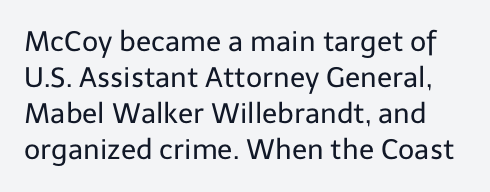
In terms of posture, this sample is upright. Proportional: the letters do not fall into vertical columns. Rule under the text: the space is simply empty. Vertical stems look standard width or narrower in stroke. Nothing sits at the stroke ends, so this counts as sans-serif.
